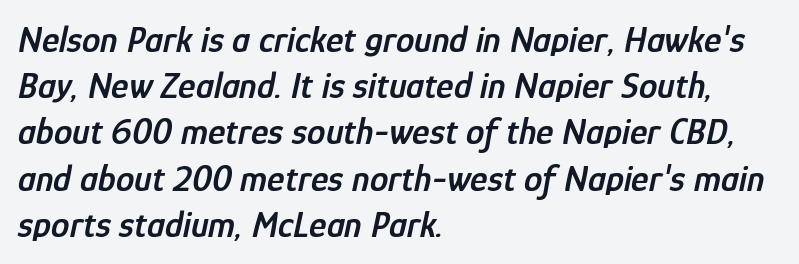
{"italic": "yes", "lean": "right", "slant_degrees": 12, "bold": "semi", "weight": "semibold", "width": "condensed", "stroke_contrast": "low", "x_height": "medium", "monospaced": "no", "underline": "no", "align": "left", "line_spacing": "normal", "line_spacing_ratio": 1.25, "letter_spacing": "normal", "letter_spacing_em": 0.0, "glyph_px": 37}
